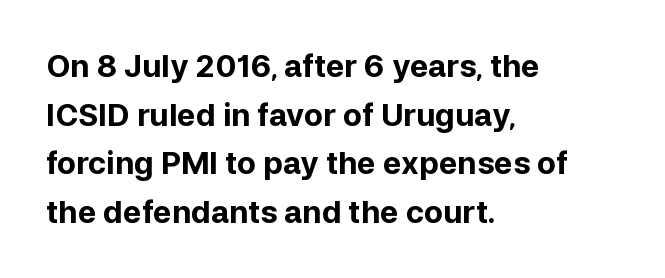
Q: Is the text bold? A: Yes.
Q: Is the text italic (slanted)? A: No, it is upright.
Q: Is the typeface a serif or a sans-serif typeface? A: Sans-serif.
Q: Is the text underlined? A: No.
Q: How is the paragraph aligned? A: Left-aligned.
Q: Is the spacing between letters normal or unusually wide? A: Normal.
Q: Is the spacing between lines tight, normal or loose? A: Normal.
Q: Width (condensed, normal, or wide)? A: Normal.
Q: Stroke contrast? A: Low.
Q: x-height? A: Medium.
Q: Monospaced? A: No.
